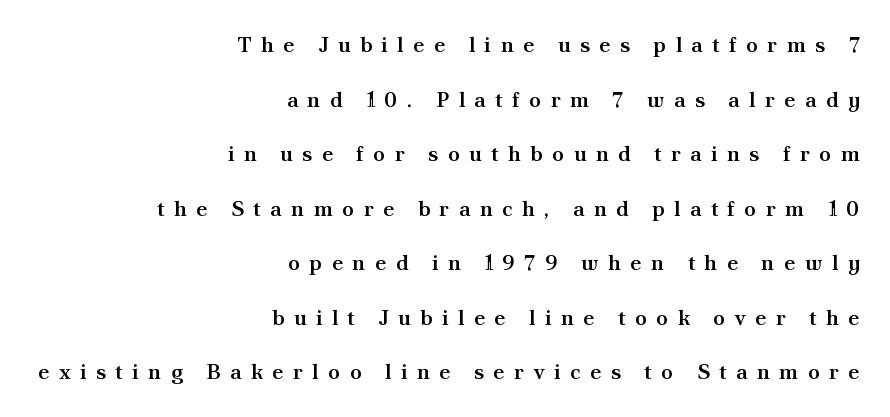
One glance says open: line gaps are wider than usual. These lines stack with their right ends in a neat column. A typesetter would mark this as roman, not italic. The horizontal fit of the characters is loose and conspicuously gappy. Beneath every word, the page is bare.
